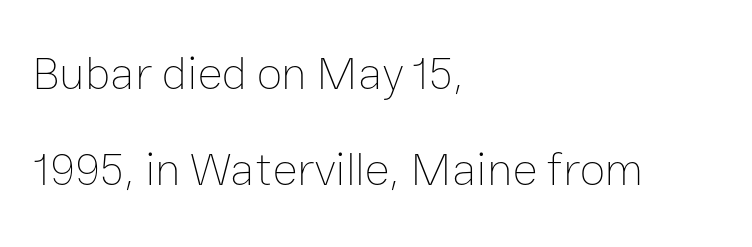
How would I describe the line gaps? Wide and relaxed. Inter-character spacing is left at the font's built-in metrics. The weight tops out at a normal text grade. Layout note: lines flush left. The lettering stays uniformly vertical, giving the passage a roman look.
